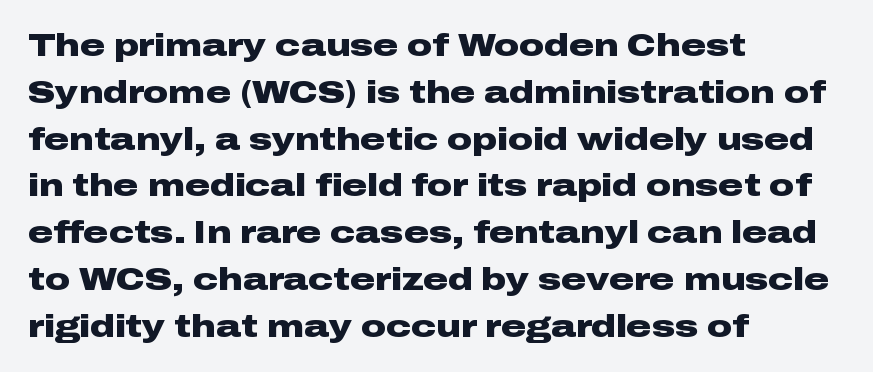
{"serif": "no", "italic": "no", "bold": "yes", "weight": "heavy", "width": "wide", "stroke_contrast": "low", "x_height": "medium", "monospaced": "no", "underline": "no", "align": "left", "line_spacing": "normal", "line_spacing_ratio": 1.51, "letter_spacing": "normal", "letter_spacing_em": 0.0, "glyph_px": 31}
